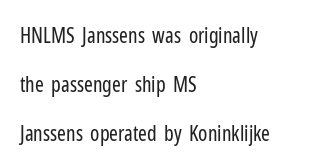
Q: Is the text bold? A: No.
Q: Is the text italic (slanted)? A: No, it is upright.
Q: Is the text underlined? A: No.
Q: How is the paragraph aligned? A: Left-aligned.
Q: Is the spacing between letters normal or unusually wide? A: Normal.
Q: Is the spacing between lines tight, normal or loose? A: Loose.
